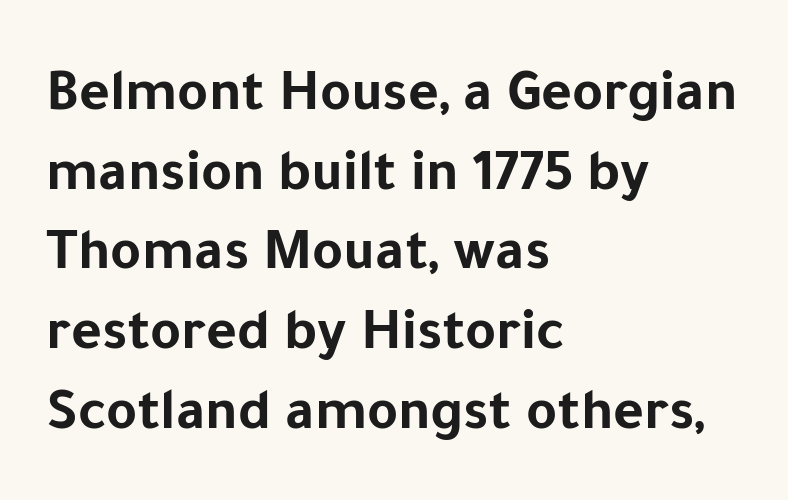
The image shows 59 px bold sans-serif type, upright; set left-aligned, normal line spacing (1.35x), normal letter spacing, not underlined; low stroke contrast and a medium x-height.
